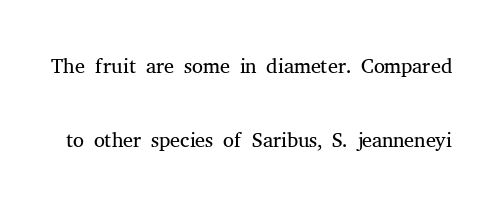
Q: Is the text bold? A: No.
Q: Is the text italic (slanted)? A: No, it is upright.
Q: Is the typeface a serif or a sans-serif typeface? A: Serif.
Q: Is the text underlined? A: No.
Q: Is the spacing between letters normal or unusually wide? A: Normal.
Q: Is the spacing between lines tight, normal or loose? A: Loose.
Q: Width (condensed, normal, or wide)? A: Normal.
Q: Stroke contrast? A: Medium.
Q: x-height? A: Medium.
Q: Monospaced? A: No.
